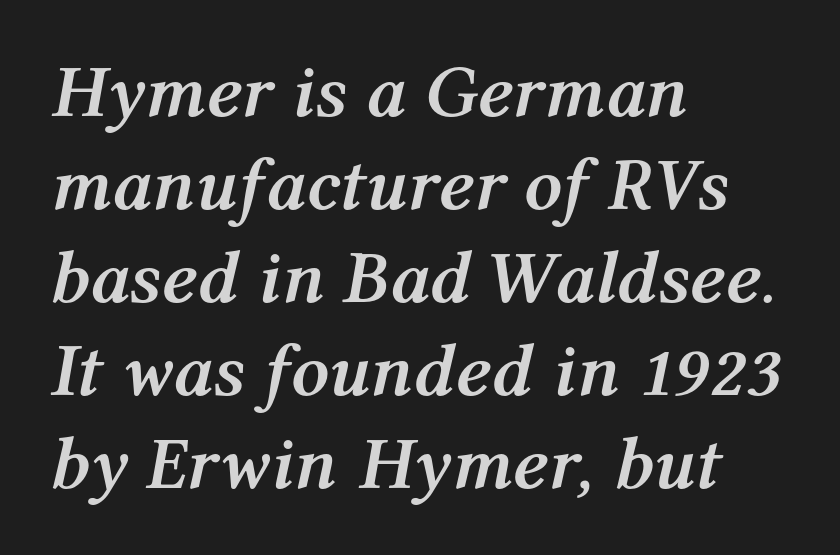
The image shows 75 px semibold type, italic (leaning right); set left-aligned, line spacing 1.24x, normal letter spacing, not underlined; medium stroke contrast and a medium x-height.
